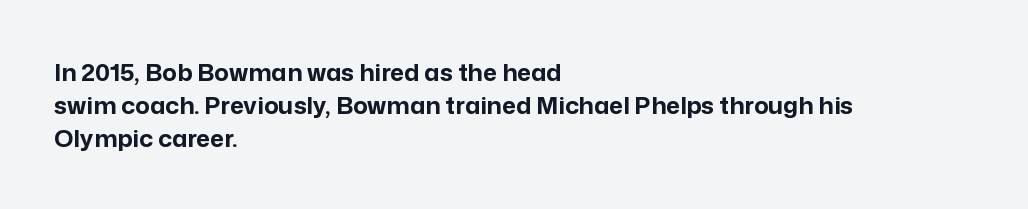
The image shows 24 px bold type, upright; set left-aligned, normal line spacing (1.37x), normal letter spacing, not underlined.
